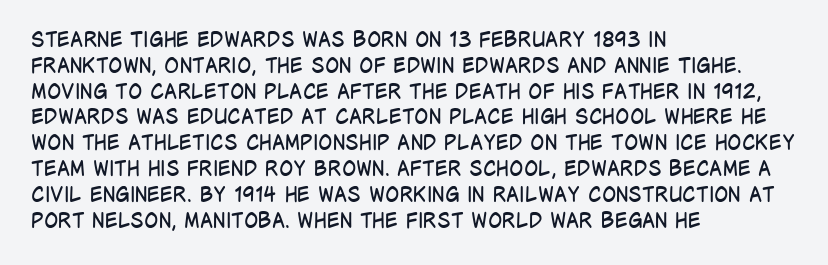
Visually the block forms a straight wall on the left and a jagged coastline on the right. This sample uses plain, unmodified letter spacing. The face looks like a standard text weight, possibly lighter. Check under the words: just untouched page. Does the lettering tilt? It doesn't — this is upright.
